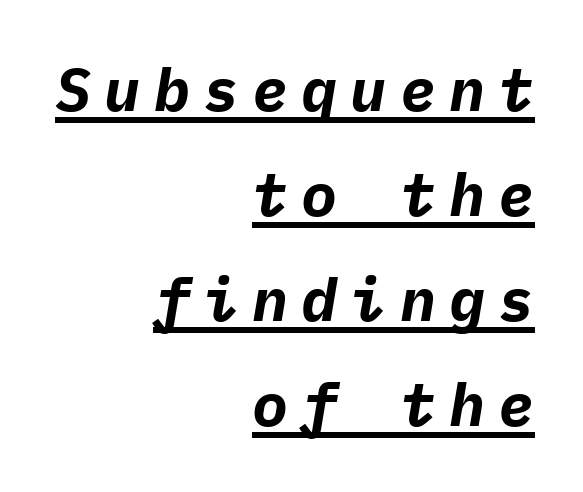
{"italic": "yes", "lean": "right", "slant_degrees": 9, "bold": "yes", "weight": "bold", "width": "normal", "stroke_contrast": "low", "x_height": "medium", "monospaced": "yes", "underline": "yes", "align": "right", "line_spacing_ratio": 1.75, "letter_spacing": "wide", "letter_spacing_em": 0.22, "glyph_px": 60}
